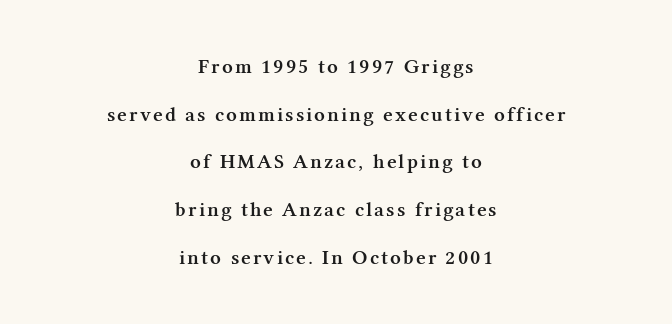
{"italic": "no", "bold": "semi", "underline": "no", "align": "center", "line_spacing": "loose", "line_spacing_ratio": 2.27, "glyph_px": 21}
